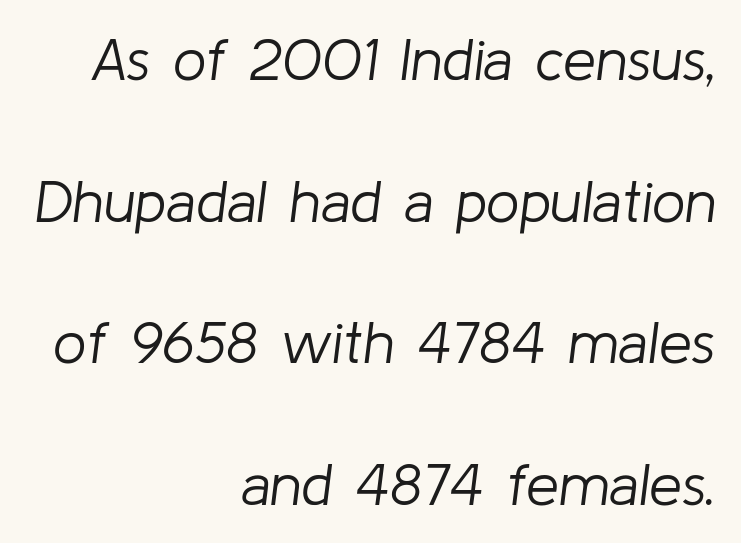
Q: Is the text bold? A: No.
Q: Is the text italic (slanted)? A: Yes, it leans right by about 8 degrees.
Q: Is the text underlined? A: No.
Q: How is the paragraph aligned? A: Right-aligned.
Q: Is the spacing between letters normal or unusually wide? A: Normal.
Q: Is the spacing between lines tight, normal or loose? A: Loose.
Q: Width (condensed, normal, or wide)? A: Normal.
Q: Stroke contrast? A: Low.
Q: x-height? A: Medium.
Q: Monospaced? A: No.
